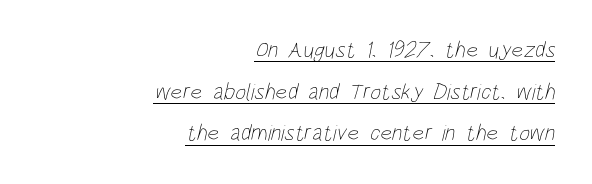
Q: Is the text bold? A: No.
Q: Is the text underlined? A: Yes.
Q: How is the paragraph aligned? A: Right-aligned.
Q: Is the spacing between letters normal or unusually wide? A: Normal.
